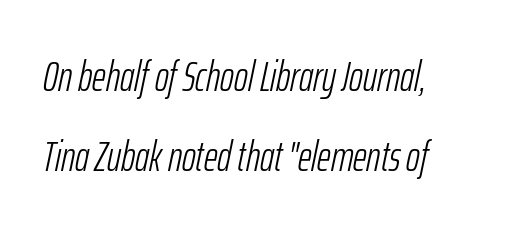
The image shows 42 px light, condensed type, italic (leaning right); set left-aligned, loose line spacing (1.91x), normal letter spacing, not underlined; low stroke contrast and a medium x-height.
